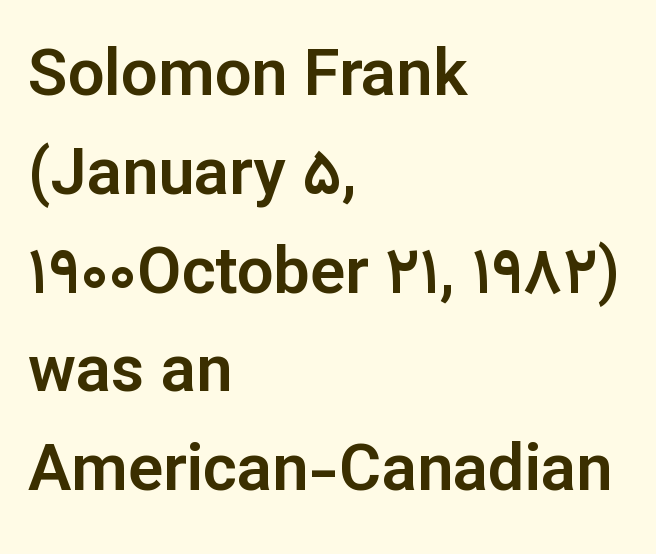
Clear beneath every line of the passage. Which margin do the lines hug? The left one — the right edge is uneven. Characters follow at the spacing the type designer built in. The letters advance in unequal steps, a hallmark of proportional type. Regarding serifs, this sample does without them.
